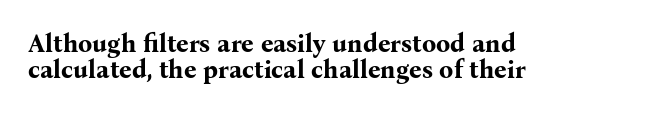
Q: Is the text bold? A: Yes.
Q: Is the text italic (slanted)? A: No, it is upright.
Q: Is the text underlined? A: No.
Q: How is the paragraph aligned? A: Left-aligned.
Q: Is the spacing between letters normal or unusually wide? A: Normal.
Q: Is the spacing between lines tight, normal or loose? A: Tight.
